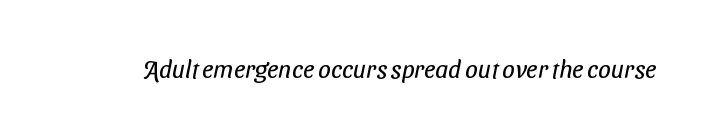
Q: Is the text bold? A: No.
Q: Is the text underlined? A: No.
Q: Is the spacing between letters normal or unusually wide? A: Normal.
